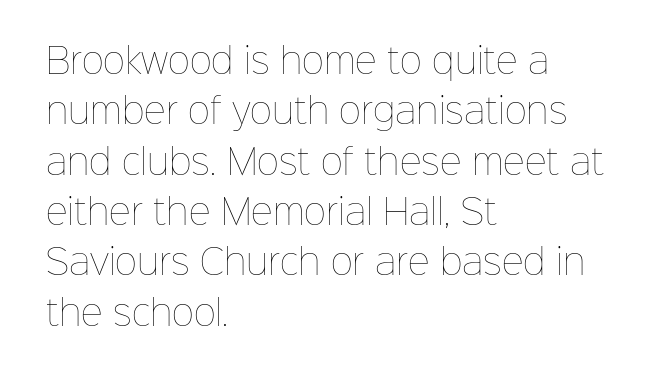
{"italic": "no", "bold": "no", "weight": "thin", "width": "normal", "stroke_contrast": "low", "x_height": "medium", "monospaced": "no", "underline": "no", "align": "left", "line_spacing": "normal", "line_spacing_ratio": 1.48, "letter_spacing": "normal", "letter_spacing_em": 0.0, "glyph_px": 34}
